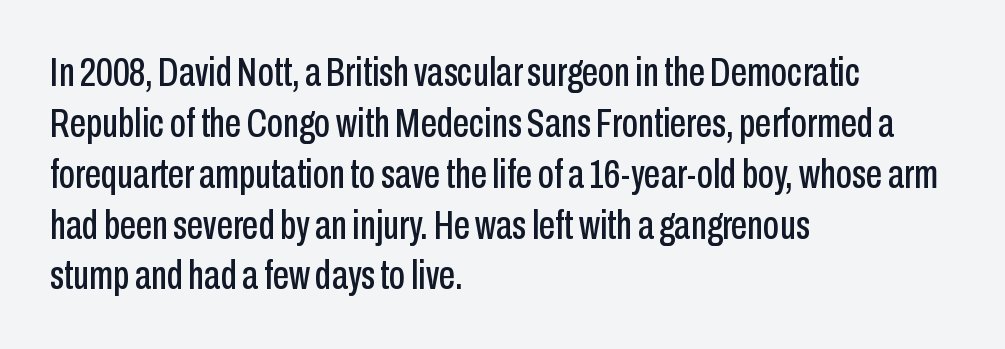
This is sans-serif lettering, the kind often seen on screens and signage. This sample uses plain, unmodified letter spacing. This rendering features lettering with no underline. Typeset ragged right — the left edge is the straight one. Posture: straight, roman, zero tilt. These lines are rendered in a variable-pitch font.
